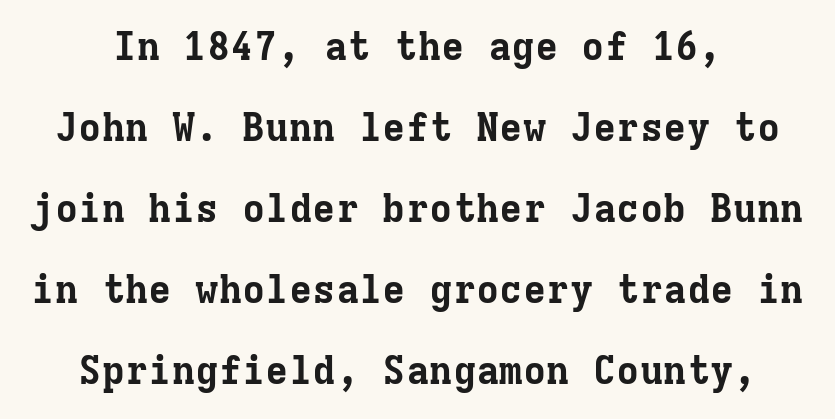
Q: Is the text bold? A: Yes.
Q: Is the text italic (slanted)? A: No, it is upright.
Q: Is the typeface a serif or a sans-serif typeface? A: Serif.
Q: Is the text underlined? A: No.
Q: Is the spacing between letters normal or unusually wide? A: Normal.
Q: Is the spacing between lines tight, normal or loose? A: Loose.
Q: Width (condensed, normal, or wide)? A: Normal.
Q: Stroke contrast? A: Low.
Q: x-height? A: Medium.
Q: Monospaced? A: Yes.
